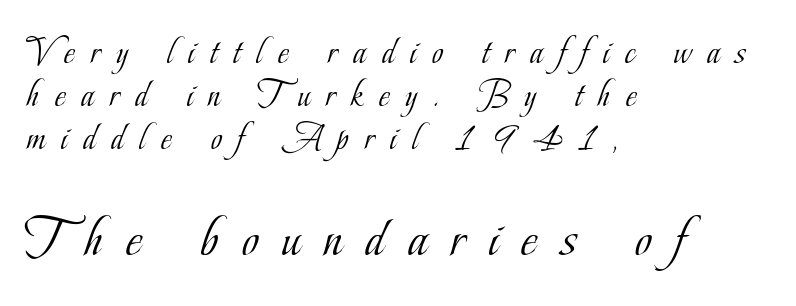
{"serif": "yes", "bold": "no", "weight": "light", "width": "condensed", "stroke_contrast": "low", "x_height": "small", "monospaced": "no", "underline": "no", "align": "left", "line_spacing": "tight", "line_spacing_ratio": 1.13, "letter_spacing": "wide", "letter_spacing_em": 0.42, "larger_block": "second", "size_ratio": 1.5, "glyph_px": 57}
